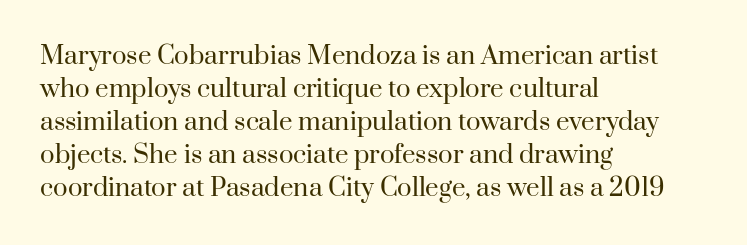
Q: Is the text bold? A: No.
Q: Is the text italic (slanted)? A: No, it is upright.
Q: Is the text underlined? A: No.
Q: How is the paragraph aligned? A: Left-aligned.
Q: Is the spacing between letters normal or unusually wide? A: Normal.
Q: Is the spacing between lines tight, normal or loose? A: Normal.
